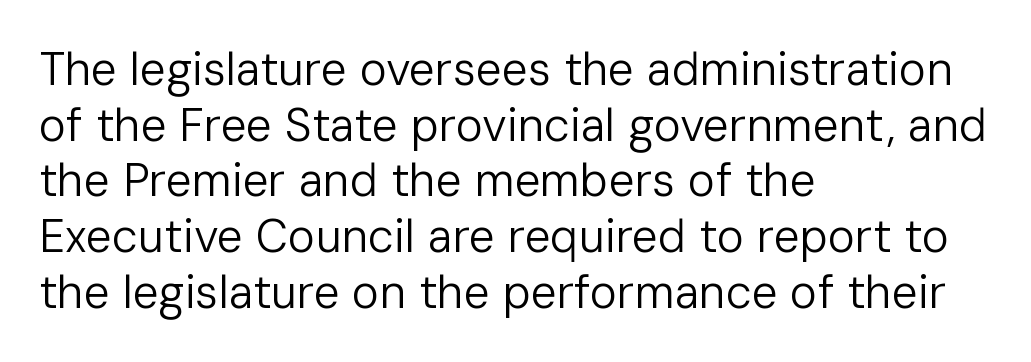
The image shows 46 px regular-weight sans-serif type, upright; set left-aligned, line spacing 1.21x, normal letter spacing, not underlined; low stroke contrast and a medium x-height.
